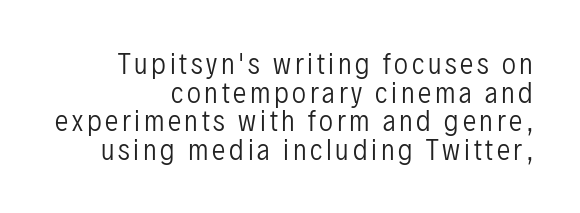
The image shows 27 px text type, upright; set right-aligned, tight line spacing (1.06x), not underlined.
